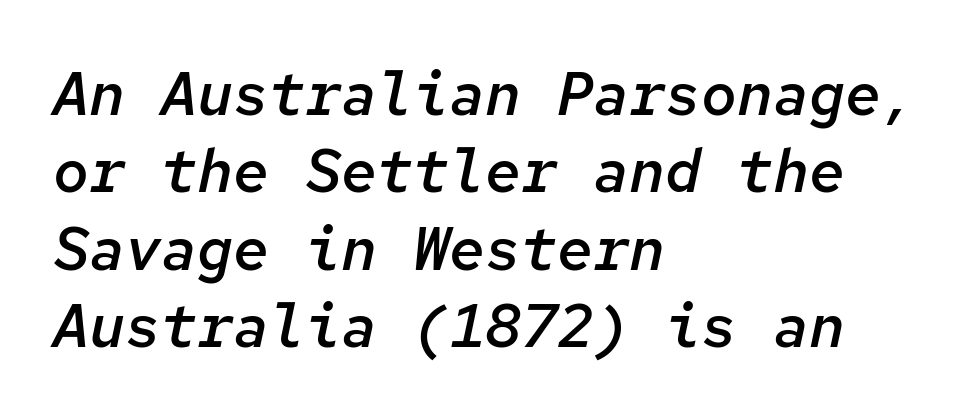
{"italic": "yes", "lean": "right", "slant_degrees": 12, "bold": "semi", "weight": "semibold", "width": "normal", "stroke_contrast": "low", "x_height": "medium", "monospaced": "yes", "underline": "no", "align": "left", "line_spacing": "normal", "line_spacing_ratio": 1.29, "letter_spacing": "normal", "letter_spacing_em": 0.0, "glyph_px": 60}
